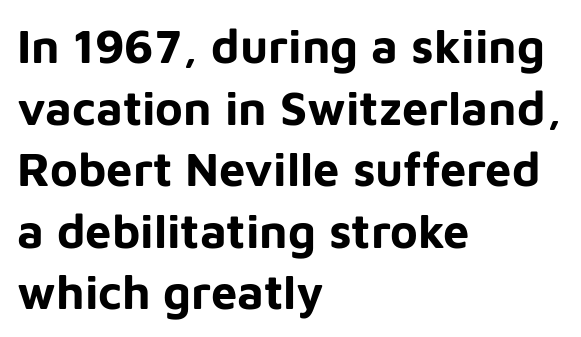
Q: Is the text bold? A: Yes.
Q: Is the text italic (slanted)? A: No, it is upright.
Q: Is the typeface a serif or a sans-serif typeface? A: Sans-serif.
Q: Is the text underlined? A: No.
Q: How is the paragraph aligned? A: Left-aligned.
Q: Is the spacing between letters normal or unusually wide? A: Normal.
Q: Is the spacing between lines tight, normal or loose? A: Normal.
Q: Width (condensed, normal, or wide)? A: Normal.
Q: Stroke contrast? A: Low.
Q: x-height? A: Medium.
Q: Monospaced? A: No.
